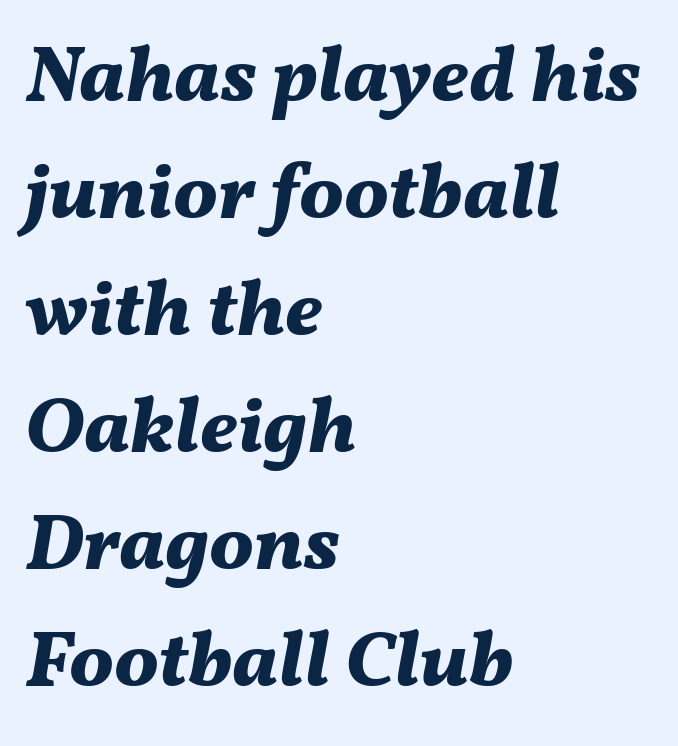
Q: Is the text bold? A: Yes.
Q: Is the text italic (slanted)? A: Yes, it leans right by about 11 degrees.
Q: Is the text underlined? A: No.
Q: How is the paragraph aligned? A: Left-aligned.
Q: Is the spacing between letters normal or unusually wide? A: Normal.
Q: Is the spacing between lines tight, normal or loose? A: Normal.
Q: Width (condensed, normal, or wide)? A: Normal.
Q: Stroke contrast? A: Medium.
Q: x-height? A: Medium.
Q: Monospaced? A: No.
